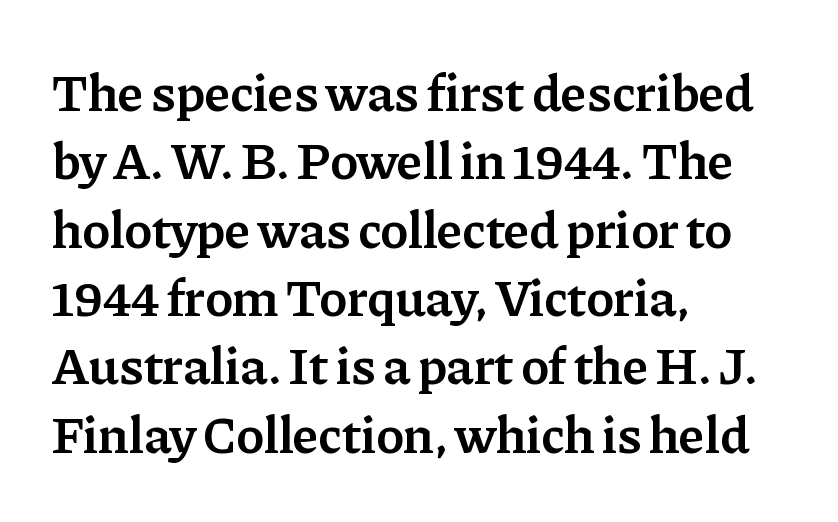
{"serif": "yes", "italic": "no", "bold": "semi", "weight": "semibold", "width": "normal", "stroke_contrast": "low", "x_height": "medium", "monospaced": "no", "underline": "no", "align": "left", "line_spacing": "normal", "line_spacing_ratio": 1.29, "letter_spacing": "normal", "letter_spacing_em": 0.0, "glyph_px": 53}
